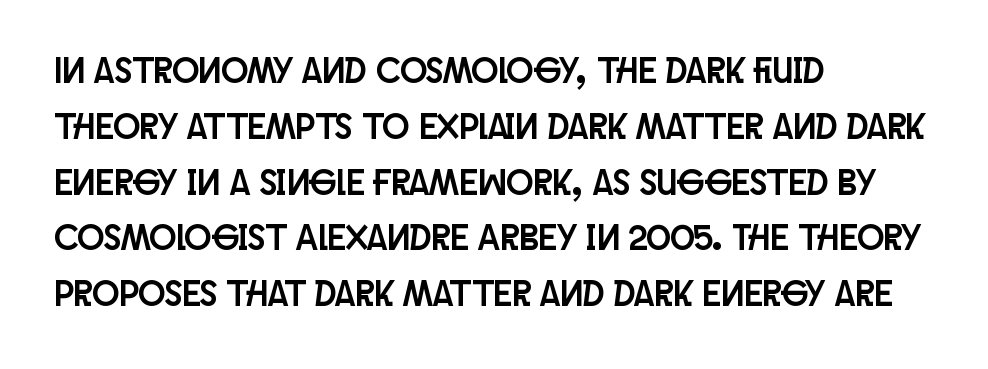
Q: Is the text italic (slanted)? A: No, it is upright.
Q: Is the typeface a serif or a sans-serif typeface? A: Sans-serif.
Q: Is the text underlined? A: No.
Q: How is the paragraph aligned? A: Left-aligned.
Q: Is the spacing between letters normal or unusually wide? A: Normal.
Q: Is the spacing between lines tight, normal or loose? A: Normal.
Q: Width (condensed, normal, or wide)? A: Condensed.
Q: Stroke contrast? A: Low.
Q: x-height? A: Large.
Q: Monospaced? A: No.
